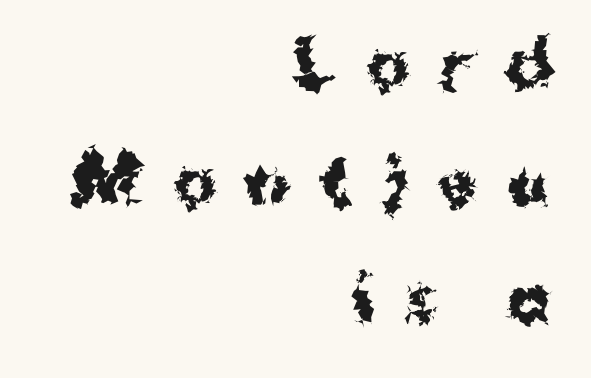
Q: Is the text bold? A: Yes.
Q: Is the text italic (slanted)? A: No, it is upright.
Q: Is the typeface a serif or a sans-serif typeface? A: Sans-serif.
Q: Is the text underlined? A: No.
Q: How is the paragraph aligned? A: Right-aligned.
Q: Is the spacing between letters normal or unusually wide? A: Unusually wide.
Q: Width (condensed, normal, or wide)? A: Normal.
Q: Stroke contrast? A: Medium.
Q: x-height? A: Medium.
Q: Monospaced? A: No.
